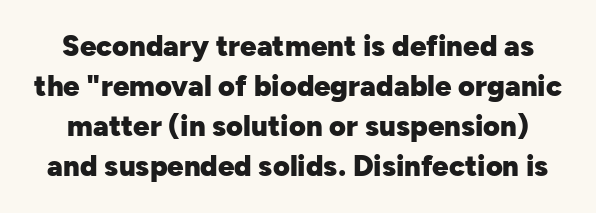
Italic: no, the glyphs are upright roman. Descenders hang freely into open space. Here the designer chose a conventional face with non-uniform glyph widths. Leading matches the norm, producing a regular column. These lines are composed in type without serifs.
